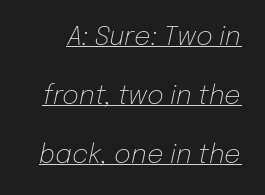
The cut favours lightness, reaching ordinary text weight at its darkest. The typesetter has applied underlining to the passage shown. The lettering tilts uniformly, giving the passage an italic look. Successive baselines arrive slowly, with a big drop between each.
